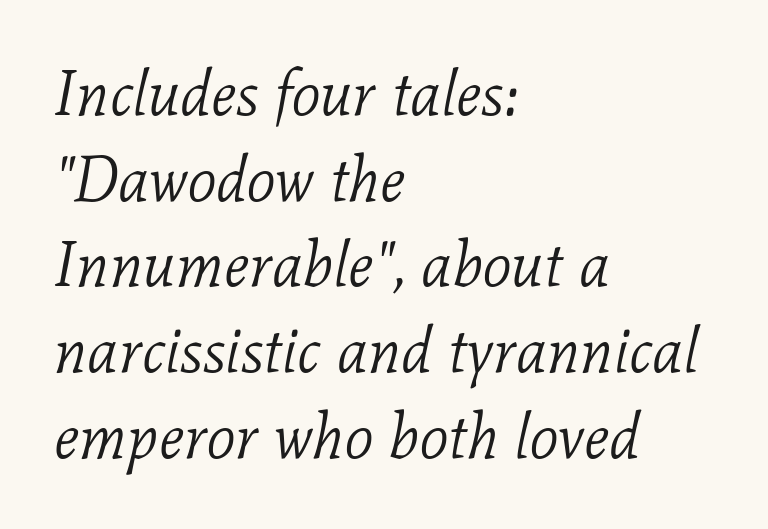
The image shows 63 px light serif type, italic (leaning right); set left-aligned, normal line spacing (1.36x), normal letter spacing, not underlined; low stroke contrast and a medium x-height.
